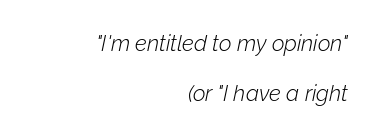
The image shows 22 px text type, italic (leaning right); set right-aligned, loose line spacing (2.27x), normal letter spacing, not underlined.
